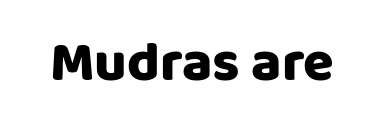
Q: Is the text italic (slanted)? A: No, it is upright.
Q: Is the typeface a serif or a sans-serif typeface? A: Sans-serif.
Q: Is the text underlined? A: No.
Q: Is the spacing between letters normal or unusually wide? A: Normal.
Q: Width (condensed, normal, or wide)? A: Normal.
Q: Stroke contrast? A: Low.
Q: x-height? A: Large.
Q: Monospaced? A: No.
